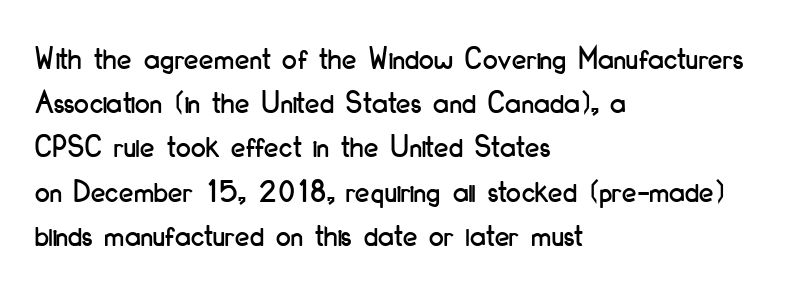
Q: Is the text italic (slanted)? A: No, it is upright.
Q: Is the typeface a serif or a sans-serif typeface? A: Sans-serif.
Q: Is the text underlined? A: No.
Q: How is the paragraph aligned? A: Left-aligned.
Q: Is the spacing between letters normal or unusually wide? A: Normal.
Q: Is the spacing between lines tight, normal or loose? A: Normal.
Q: Width (condensed, normal, or wide)? A: Condensed.
Q: Stroke contrast? A: Low.
Q: x-height? A: Small.
Q: Monospaced? A: No.
